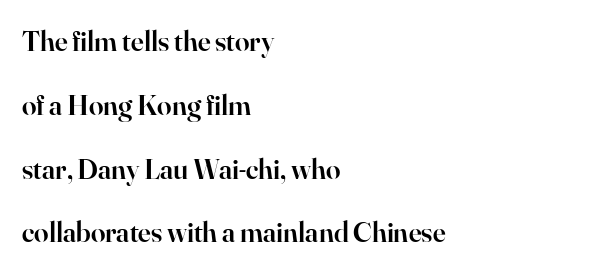
The image shows 29 px semibold serif type, upright; set left-aligned, loose line spacing (2.2x), normal letter spacing, not underlined; high stroke contrast and a small x-height.
